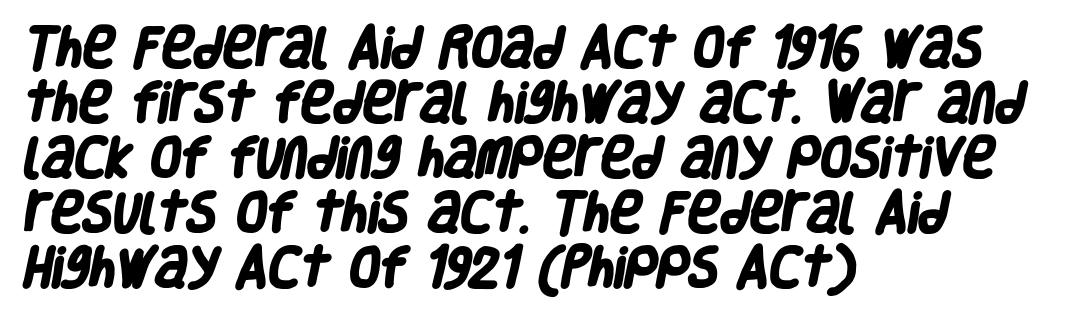
The image shows 44 px heavy, condensed sans-serif type; set left-aligned, normal line spacing (1.25x), normal letter spacing, not underlined; low stroke contrast and a large x-height.
